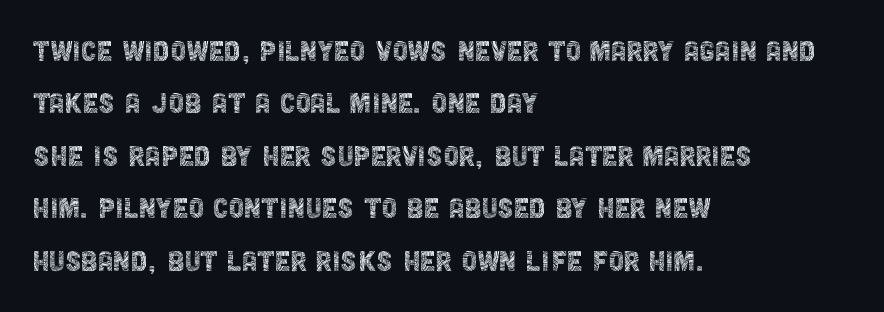
{"serif": "no", "italic": "no", "bold": "no", "weight": "thin", "width": "condensed", "x_height": "large", "monospaced": "no", "underline": "no", "align": "left", "line_spacing": "normal", "line_spacing_ratio": 1.5, "letter_spacing": "normal", "letter_spacing_em": 0.0, "glyph_px": 35}
